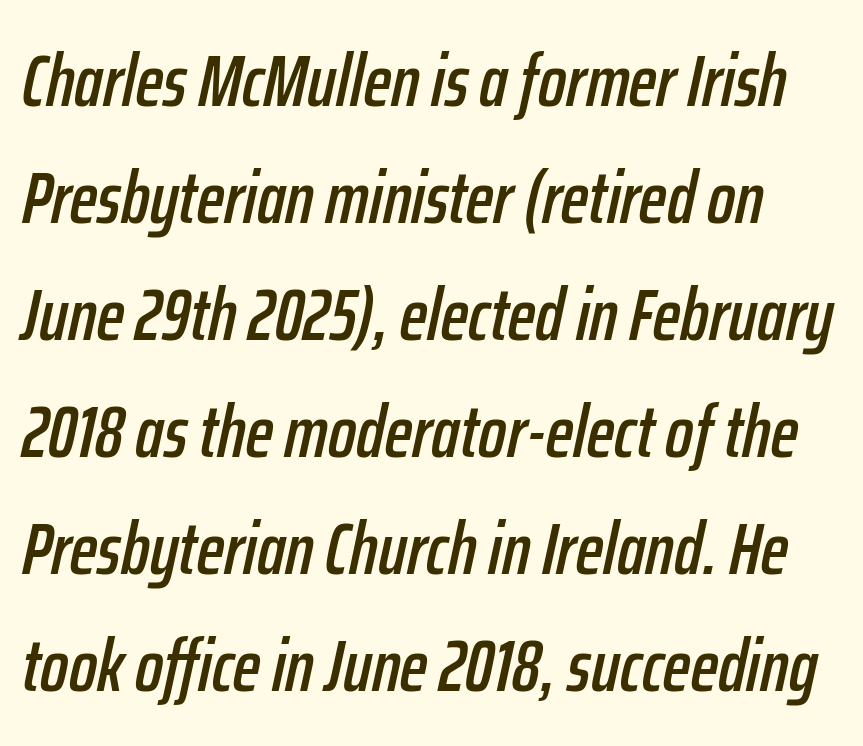
{"italic": "yes", "lean": "right", "slant_degrees": 12, "width": "condensed", "stroke_contrast": "low", "x_height": "medium", "monospaced": "no", "underline": "no", "line_spacing": "normal", "line_spacing_ratio": 1.58, "letter_spacing": "normal", "letter_spacing_em": 0.0, "glyph_px": 74}
